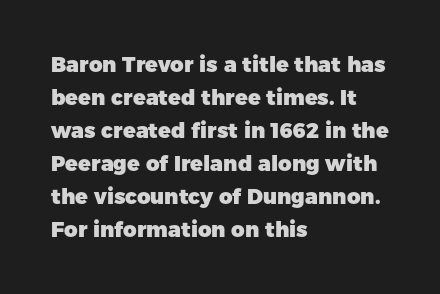
The sample has been set heavy, in full bold. Any mark beneath the type? The region is blank. The ragged edge is on the right, which tells us the setting is flush left. This sample uses plain, unmodified letter spacing. Posture: vertical. Does the leading feel generous? No, just average.
